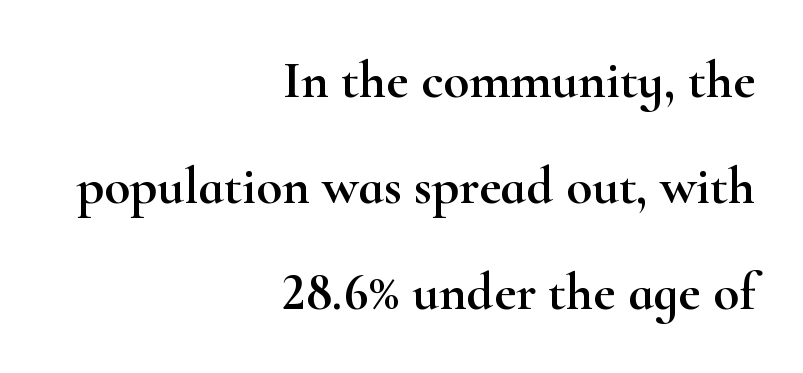
{"serif": "yes", "italic": "no", "width": "wide", "stroke_contrast": "high", "x_height": "small", "monospaced": "no", "underline": "no", "align": "right", "line_spacing": "loose", "line_spacing_ratio": 2.0, "letter_spacing": "normal", "letter_spacing_em": 0.0, "glyph_px": 53}
